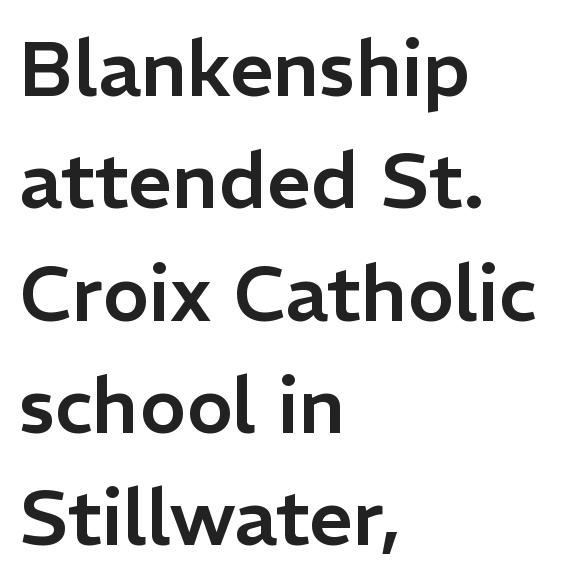
The image shows 78 px sans-serif type, upright; set left-aligned, normal line spacing (1.44x), normal letter spacing, not underlined; low stroke contrast and a medium x-height.
